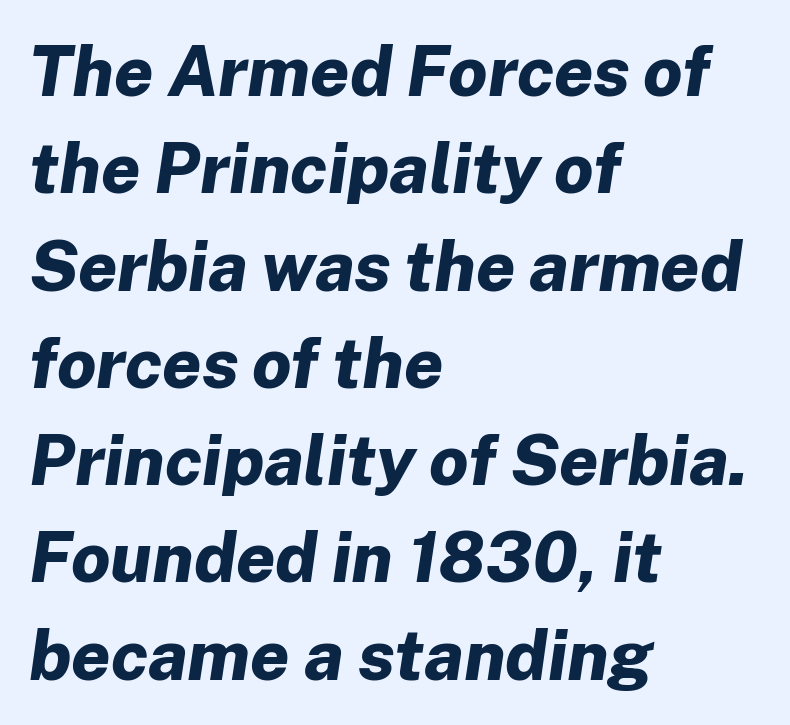
The image shows 70 px bold type, italic (leaning right); set left-aligned, normal line spacing (1.39x), normal letter spacing, not underlined; low stroke contrast and a medium x-height.
